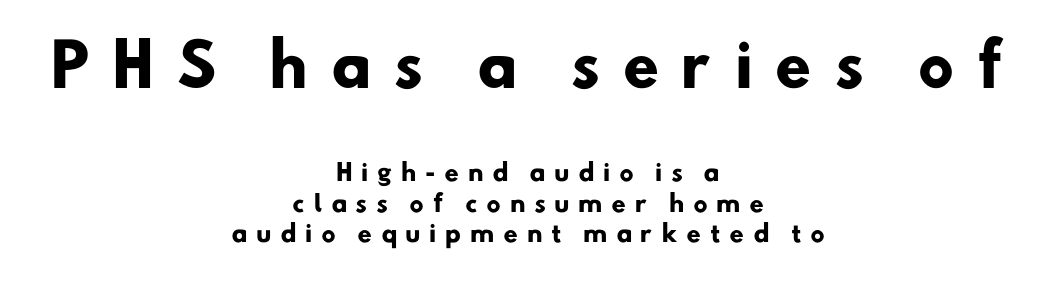
The image shows 58 px heavy sans-serif type; set centered, normal line spacing (1.31x), unusually wide letter spacing (+0.37 em), not underlined; the first (top) block is 2.52x larger; low stroke contrast and a small x-height.
